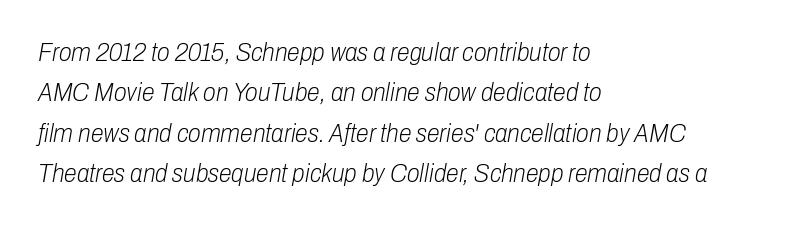
The image shows 26 px text type, italic (leaning right); set left-aligned, normal line spacing (1.55x), normal letter spacing, not underlined.
